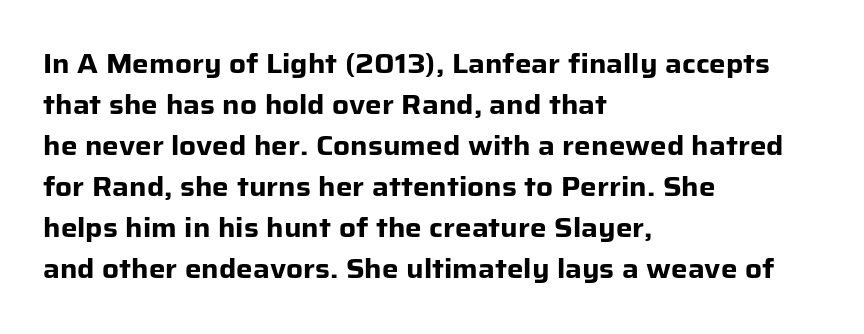
The image shows 26 px bold type, upright; set left-aligned, normal line spacing (1.58x), normal letter spacing, not underlined.
